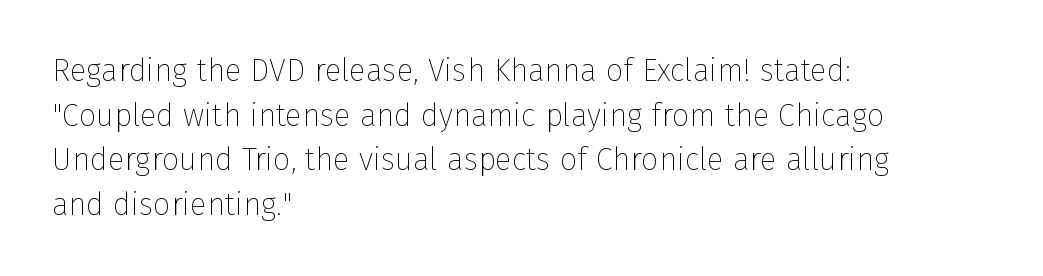
The image shows 31 px thin sans-serif type, upright; set left-aligned, normal line spacing (1.44x), normal letter spacing, not underlined; low stroke contrast and a medium x-height.
